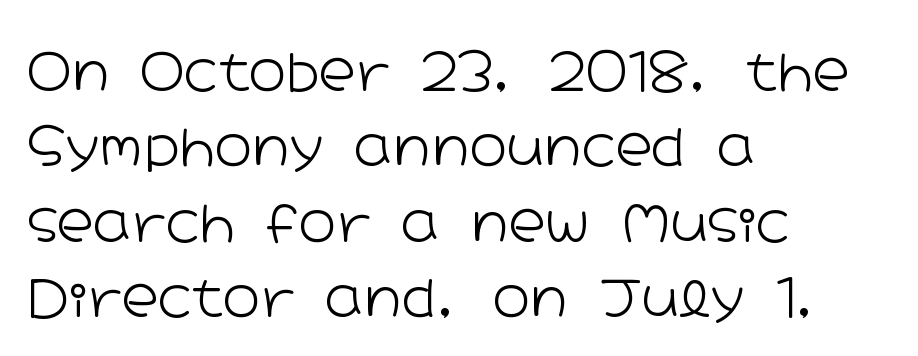
{"serif": "no", "italic": "no", "bold": "no", "weight": "light", "width": "wide", "stroke_contrast": "low", "x_height": "medium", "monospaced": "no", "underline": "no", "align": "left", "line_spacing": "normal", "line_spacing_ratio": 1.48, "letter_spacing": "normal", "letter_spacing_em": 0.0, "glyph_px": 51}
